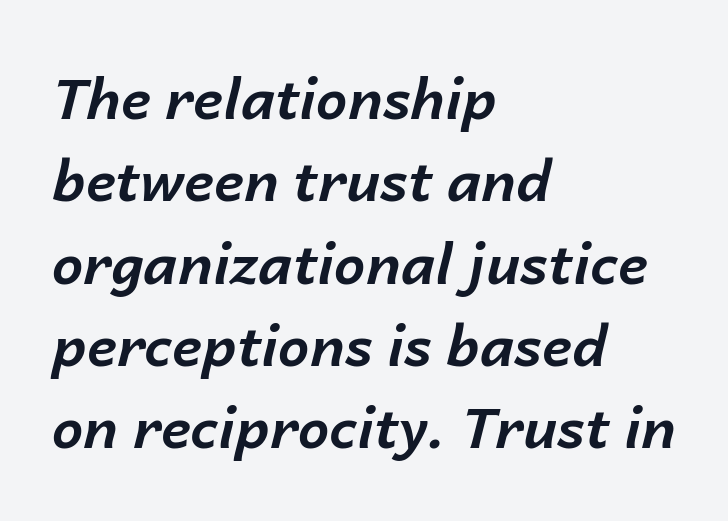
Q: Is the text bold? A: Yes.
Q: Is the text italic (slanted)? A: Yes, it leans right by about 14 degrees.
Q: Is the text underlined? A: No.
Q: How is the paragraph aligned? A: Left-aligned.
Q: Is the spacing between letters normal or unusually wide? A: Normal.
Q: Is the spacing between lines tight, normal or loose? A: Normal.
Q: Width (condensed, normal, or wide)? A: Normal.
Q: Stroke contrast? A: Low.
Q: x-height? A: Medium.
Q: Monospaced? A: No.
